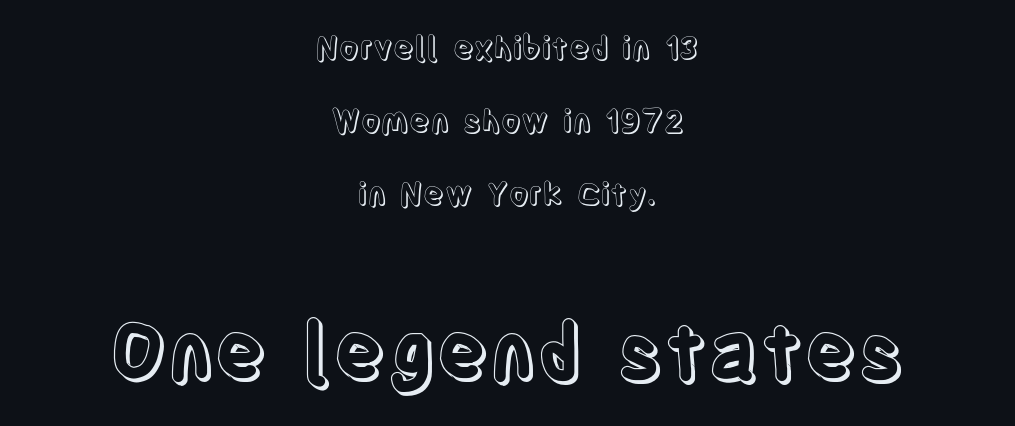
The image shows 78 px condensed type, upright; set centered, loose line spacing (2.35x), normal letter spacing, not underlined; the second (bottom) block is 2.52x larger; a large x-height.
